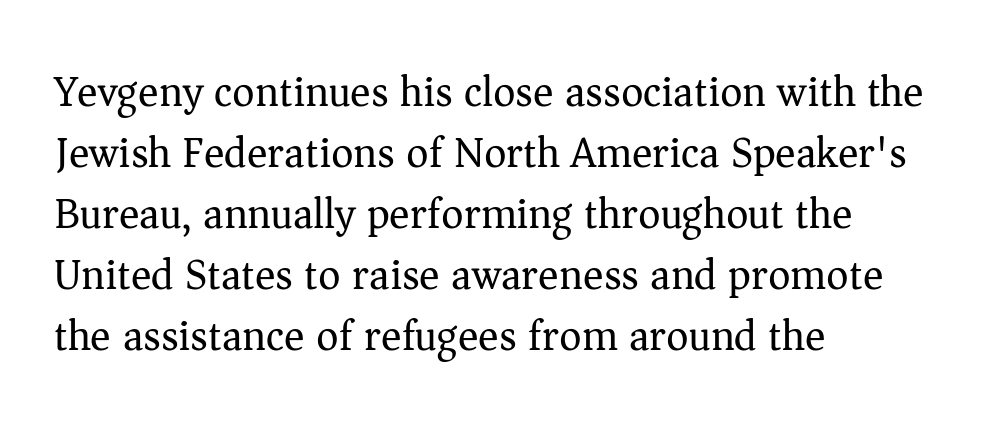
Is the type heavy? It reads as light-to-regular instead. The type is set solid horizontally, with unmodified tracking. Do the letters lean? They stand straight. The passage shown is typeset with a serif family. Anything drawn beneath the words? Only blank space.
